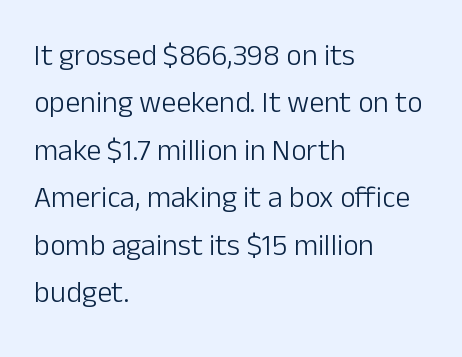
Ordinary non-slanted type is in use. Horizontal alignment here is leftward, the default for most running prose. Vertical spacing — default. Stems here are at most as thick as an everyday book face. The letters sit at their default tracking, neither squeezed nor spread. The designer went with a sans here, leaving each stem footless.
